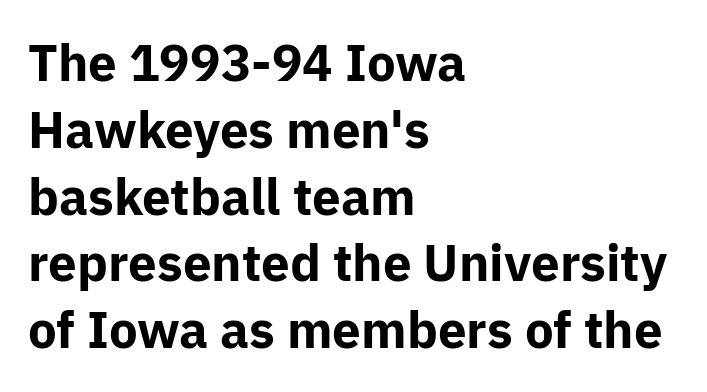
{"serif": "no", "italic": "no", "bold": "yes", "weight": "bold", "width": "normal", "stroke_contrast": "low", "x_height": "medium", "monospaced": "no", "underline": "no", "align": "left", "line_spacing": "normal", "line_spacing_ratio": 1.31, "letter_spacing": "normal", "letter_spacing_em": 0.0, "glyph_px": 51}
